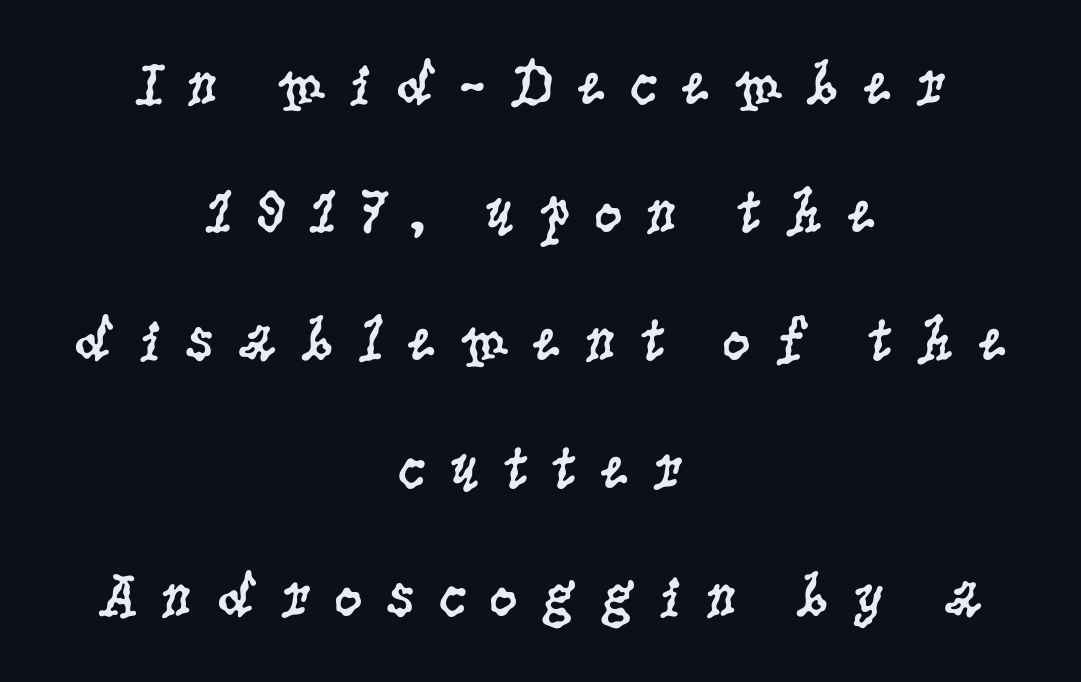
The image shows 63 px regular-weight, condensed serif type; set centered, loose line spacing (2.03x), unusually wide letter spacing (+0.35 em), not underlined; low stroke contrast and a large x-height.
